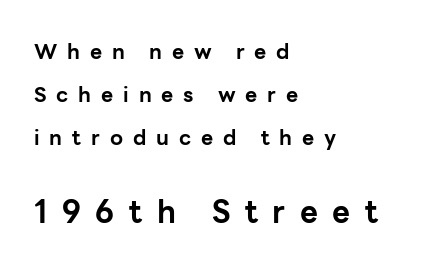
The image shows 31 px bold sans-serif type, upright; set left-aligned, loose line spacing (2.04x), unusually wide letter spacing (+0.47 em), not underlined; the second (bottom) block is 1.48x larger; low stroke contrast and a medium x-height.
